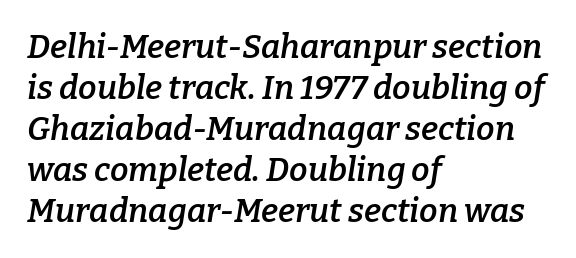
Q: Is the text bold? A: Semi-bold.
Q: Is the text italic (slanted)? A: Yes, it leans right by about 9 degrees.
Q: Is the typeface a serif or a sans-serif typeface? A: Serif.
Q: Is the text underlined? A: No.
Q: How is the paragraph aligned? A: Left-aligned.
Q: Is the spacing between letters normal or unusually wide? A: Normal.
Q: Width (condensed, normal, or wide)? A: Normal.
Q: Stroke contrast? A: Low.
Q: x-height? A: Medium.
Q: Monospaced? A: No.
